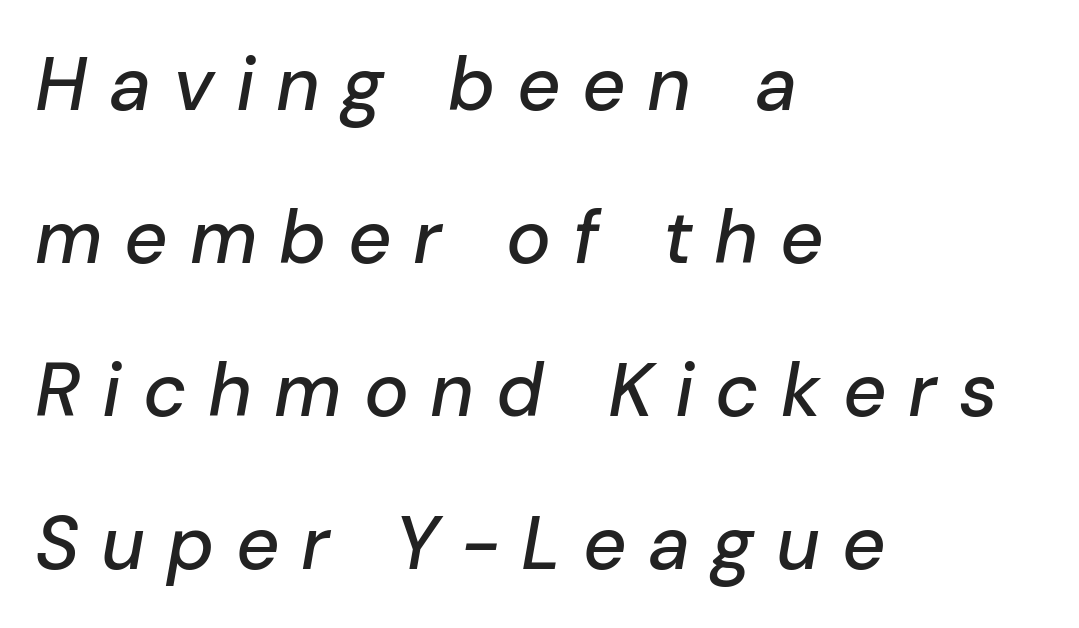
The space between consecutive lines is lavish. Does extra space separate the letters? Yes, quite a lot of it. Quick note: underline off. Casual observation: everything's shoved over to the left.
